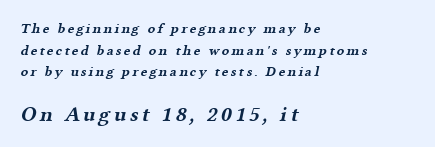
{"bold": "yes", "underline": "no", "align": "left", "line_spacing": "normal", "line_spacing_ratio": 1.55, "larger_block": "second", "size_ratio": 1.5, "glyph_px": 21}
